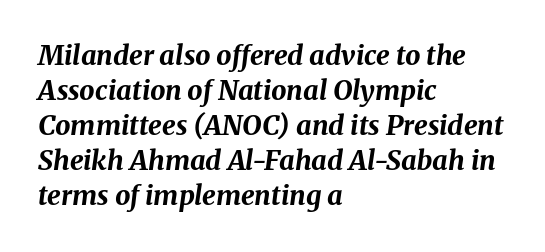
The image shows 27 px bold type, italic (leaning right); set left-aligned, normal line spacing (1.3x), normal letter spacing, not underlined.
